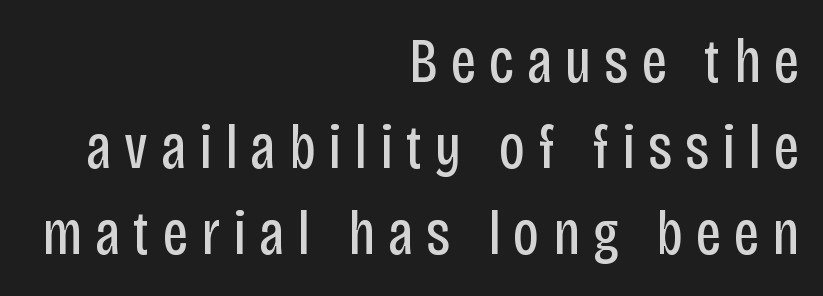
{"serif": "no", "italic": "no", "bold": "no", "weight": "regular", "width": "condensed", "stroke_contrast": "low", "x_height": "large", "monospaced": "no", "underline": "no", "align": "right", "line_spacing": "normal", "line_spacing_ratio": 1.39, "letter_spacing": "wide", "letter_spacing_em": 0.21, "glyph_px": 62}
